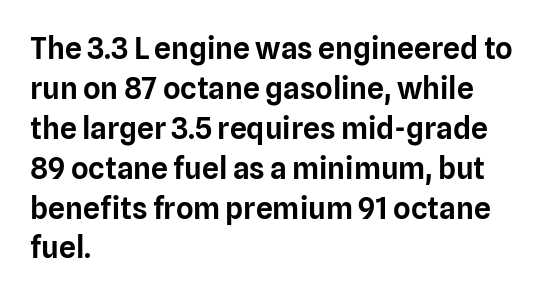
{"serif": "no", "italic": "no", "width": "normal", "stroke_contrast": "low", "x_height": "medium", "monospaced": "no", "underline": "no", "align": "left", "line_spacing": "normal", "line_spacing_ratio": 1.33, "letter_spacing": "normal", "letter_spacing_em": 0.0, "glyph_px": 30}
